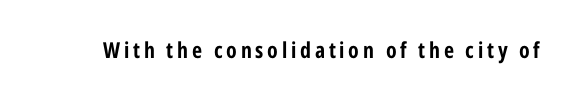
Weight check: bold — yes, fully. Rule under the text: the space is simply empty. Quick note: not italic, upright.
